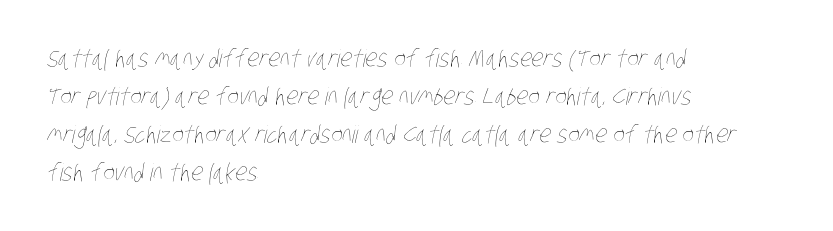
{"bold": "no", "underline": "no", "align": "left", "line_spacing": "normal", "line_spacing_ratio": 1.58, "letter_spacing": "normal", "letter_spacing_em": 0.0, "glyph_px": 24}
